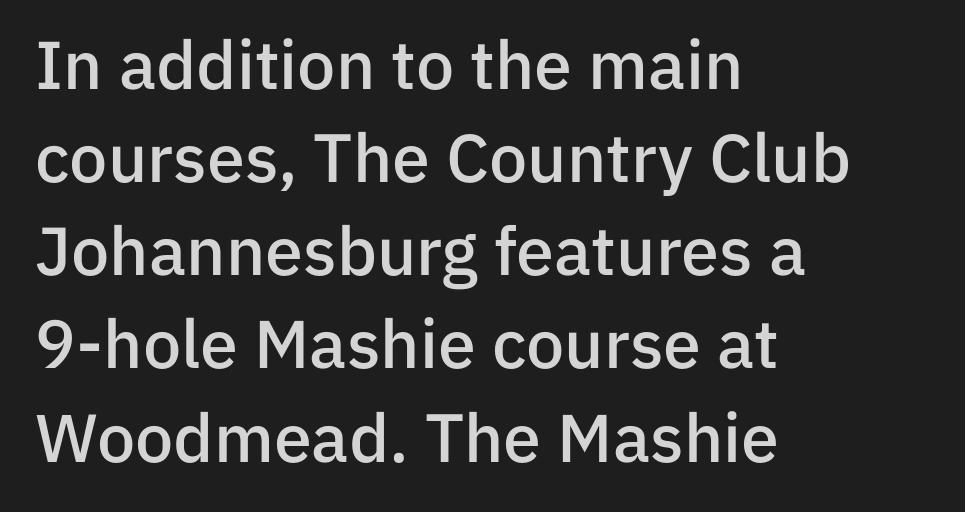
{"serif": "no", "italic": "no", "bold": "semi", "weight": "semibold", "width": "normal", "stroke_contrast": "low", "x_height": "medium", "monospaced": "no", "underline": "no", "align": "left", "line_spacing": "normal", "line_spacing_ratio": 1.37, "letter_spacing": "normal", "letter_spacing_em": 0.0, "glyph_px": 68}
